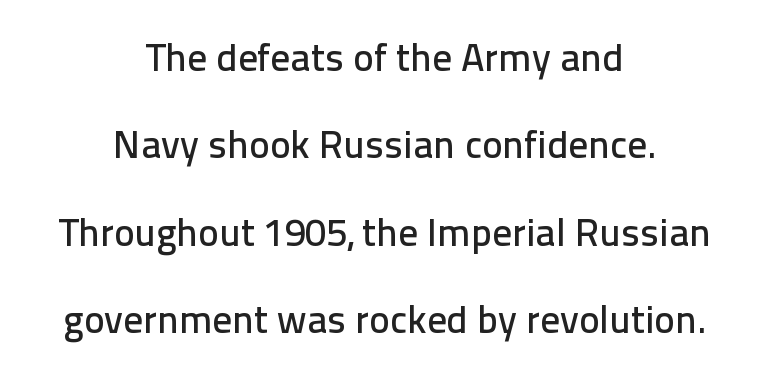
Q: Is the text italic (slanted)? A: No, it is upright.
Q: Is the typeface a serif or a sans-serif typeface? A: Sans-serif.
Q: Is the text underlined? A: No.
Q: How is the paragraph aligned? A: Centered.
Q: Is the spacing between letters normal or unusually wide? A: Normal.
Q: Is the spacing between lines tight, normal or loose? A: Loose.
Q: Width (condensed, normal, or wide)? A: Normal.
Q: Stroke contrast? A: Low.
Q: x-height? A: Medium.
Q: Monospaced? A: No.
